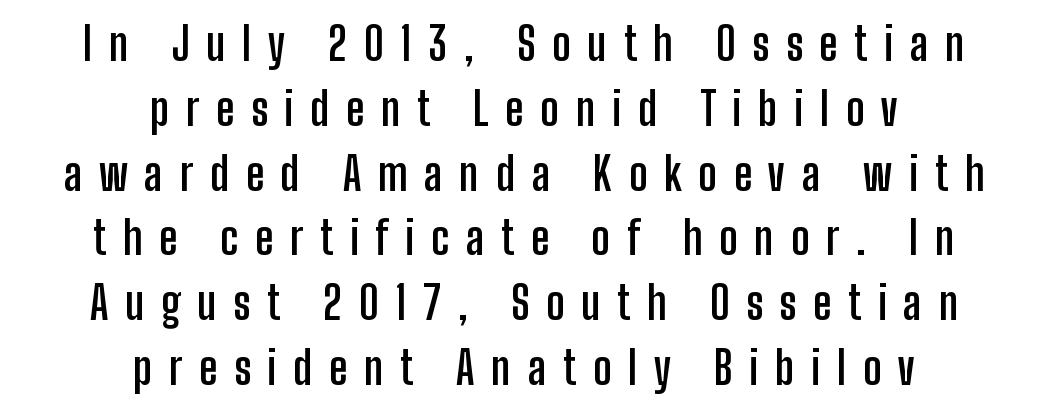
The image shows 45 px semibold, condensed sans-serif type, upright; set centered, normal line spacing (1.44x), unusually wide letter spacing (+0.37 em), not underlined; low stroke contrast and a medium x-height.
